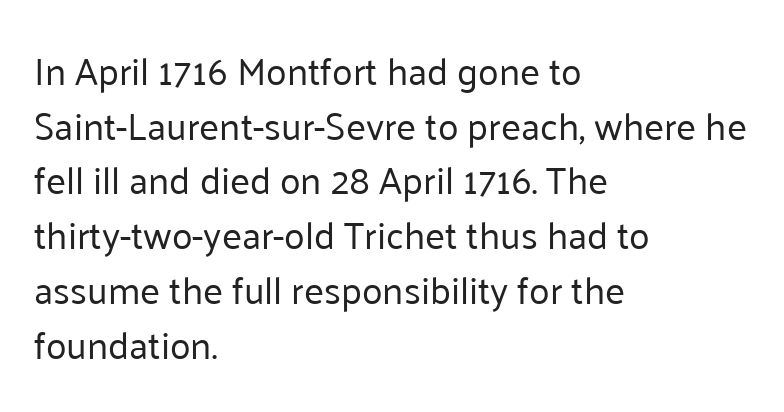
Q: Is the text bold? A: No.
Q: Is the text italic (slanted)? A: No, it is upright.
Q: Is the typeface a serif or a sans-serif typeface? A: Sans-serif.
Q: Is the text underlined? A: No.
Q: How is the paragraph aligned? A: Left-aligned.
Q: Is the spacing between letters normal or unusually wide? A: Normal.
Q: Is the spacing between lines tight, normal or loose? A: Normal.
Q: Width (condensed, normal, or wide)? A: Normal.
Q: Stroke contrast? A: Low.
Q: x-height? A: Medium.
Q: Monospaced? A: No.
